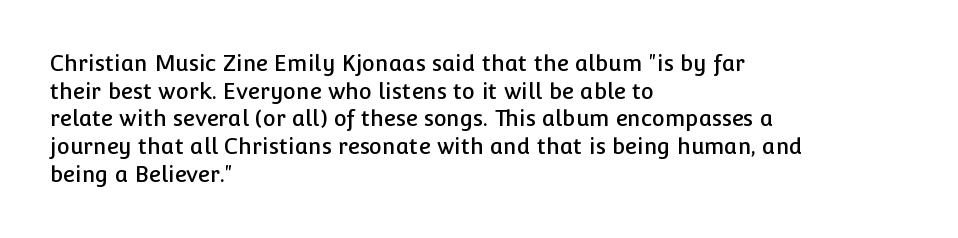
{"italic": "no", "underline": "no", "align": "left", "line_spacing": "normal", "line_spacing_ratio": 1.26, "letter_spacing": "normal", "letter_spacing_em": 0.0, "glyph_px": 22}
